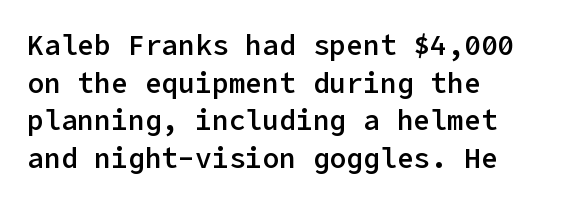
Notice the strokes are somewhat thickened but not fully heavy: this is a semibold. Compared with typical body copy, the letter spacing here is the same. Characters remain perfectly vertical along every line. The paragraph shown leans on its left margin. Leading: standard. The characters display no serif detailing; their extremities are plain.
